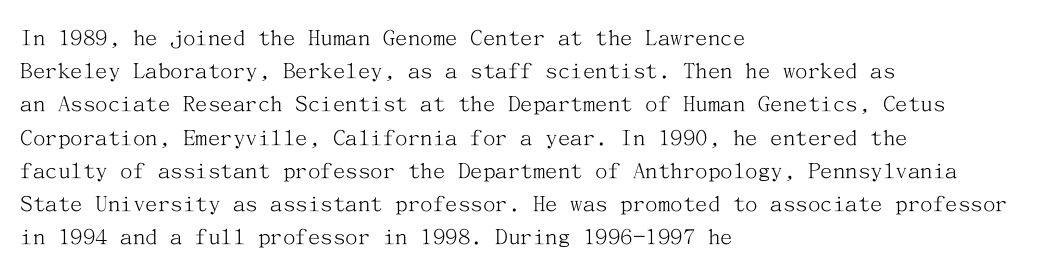
Q: Is the text bold? A: No.
Q: Is the text italic (slanted)? A: No, it is upright.
Q: Is the text underlined? A: No.
Q: How is the paragraph aligned? A: Left-aligned.
Q: Is the spacing between letters normal or unusually wide? A: Normal.
Q: Is the spacing between lines tight, normal or loose? A: Normal.
